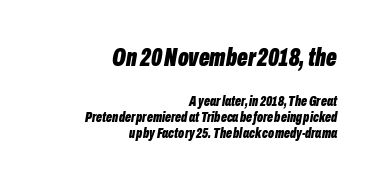
Q: Is the text bold? A: Yes.
Q: Is the text italic (slanted)? A: Yes, it leans right by about 10 degrees.
Q: Is the text underlined? A: No.
Q: How is the paragraph aligned? A: Right-aligned.
Q: Is the spacing between letters normal or unusually wide? A: Normal.
Q: Is the spacing between lines tight, normal or loose? A: Tight.
Q: Which block of text is set in a larger size, the first (top) or the second (bottom)? A: The first (top) one.
